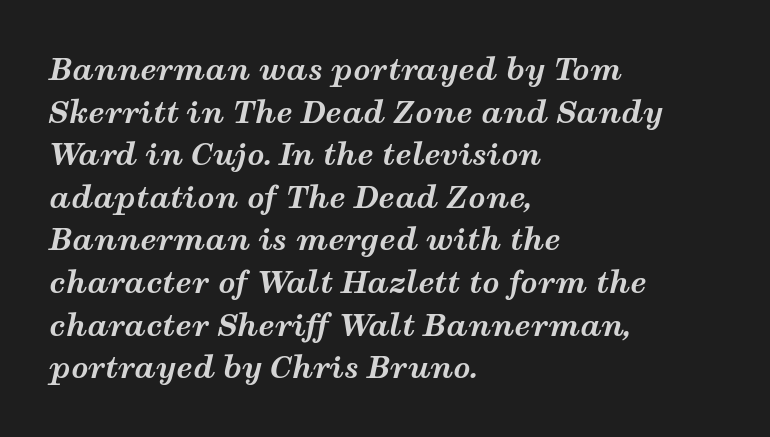
Is the type slanted? Yes — the strokes lean at a clear angle. The glyphs are unaccompanied by any horizontal stroke below them. The glyphs have the mass of a bold cut. The face used here is proportionally spaced, like ordinary book or web type. Which margin do the lines hug? The left one — the right edge is uneven.
